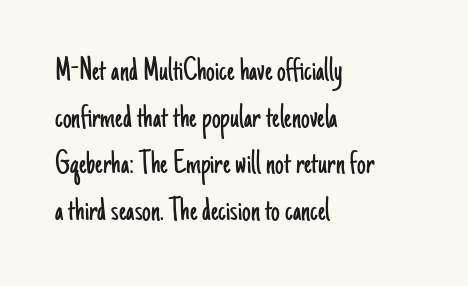
Q: Is the text bold? A: No.
Q: Is the text italic (slanted)? A: No, it is upright.
Q: Is the typeface a serif or a sans-serif typeface? A: Sans-serif.
Q: Is the text underlined? A: No.
Q: How is the paragraph aligned? A: Left-aligned.
Q: Is the spacing between letters normal or unusually wide? A: Normal.
Q: Is the spacing between lines tight, normal or loose? A: Normal.
Q: Width (condensed, normal, or wide)? A: Condensed.
Q: Stroke contrast? A: Low.
Q: x-height? A: Small.
Q: Monospaced? A: No.
